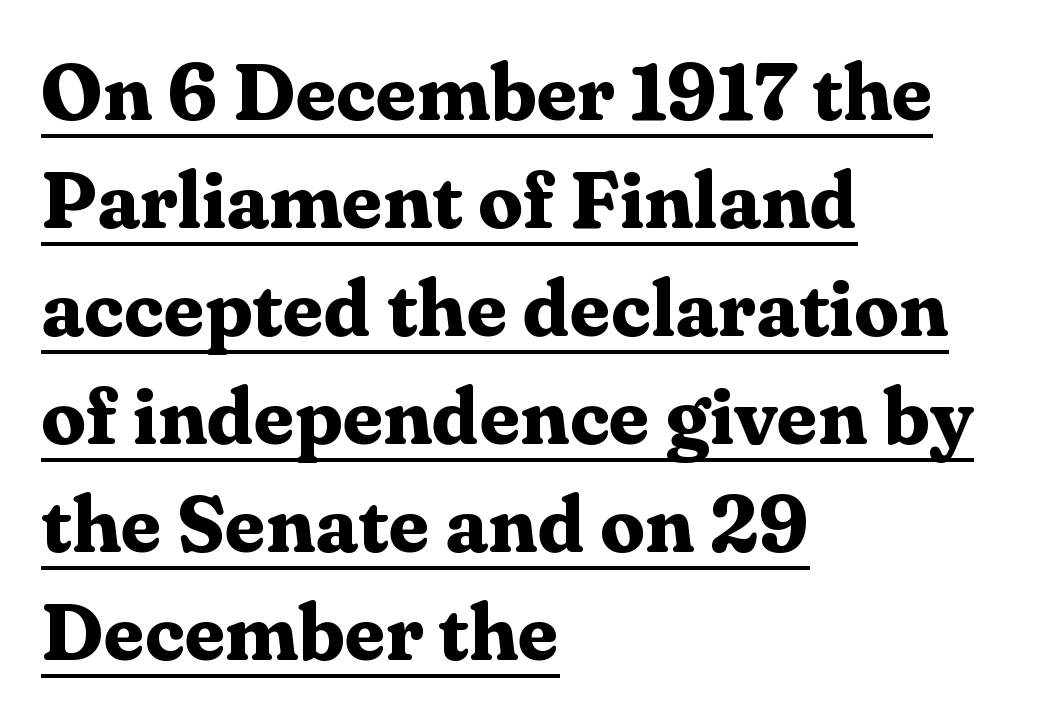
Q: Is the text bold? A: Yes.
Q: Is the text italic (slanted)? A: No, it is upright.
Q: Is the typeface a serif or a sans-serif typeface? A: Serif.
Q: Is the text underlined? A: Yes.
Q: How is the paragraph aligned? A: Left-aligned.
Q: Is the spacing between letters normal or unusually wide? A: Normal.
Q: Is the spacing between lines tight, normal or loose? A: Normal.
Q: Width (condensed, normal, or wide)? A: Normal.
Q: Stroke contrast? A: Medium.
Q: x-height? A: Medium.
Q: Monospaced? A: No.
